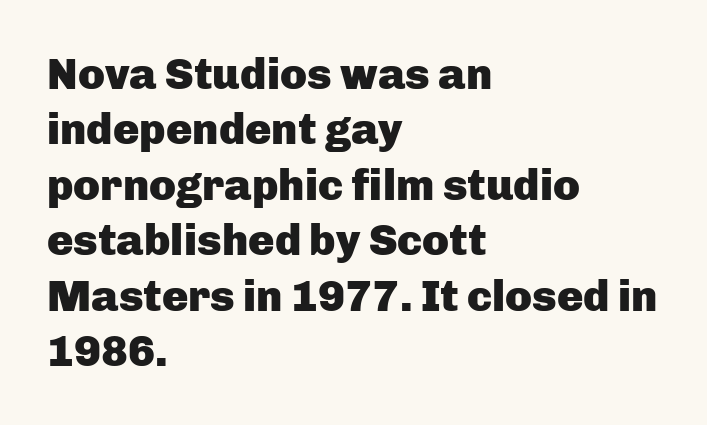
{"serif": "no", "italic": "no", "bold": "yes", "weight": "heavy", "width": "normal", "stroke_contrast": "low", "x_height": "medium", "monospaced": "no", "underline": "no", "align": "left", "line_spacing": "normal", "line_spacing_ratio": 1.26, "letter_spacing": "normal", "letter_spacing_em": 0.0, "glyph_px": 44}
